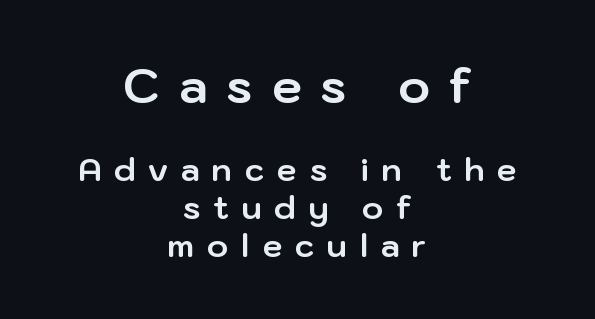
{"serif": "no", "italic": "no", "bold": "yes", "weight": "bold", "width": "normal", "stroke_contrast": "low", "x_height": "medium", "monospaced": "no", "underline": "no", "align": "center", "line_spacing_ratio": 1.18, "letter_spacing": "wide", "letter_spacing_em": 0.4, "larger_block": "first", "size_ratio": 1.5, "glyph_px": 48}
